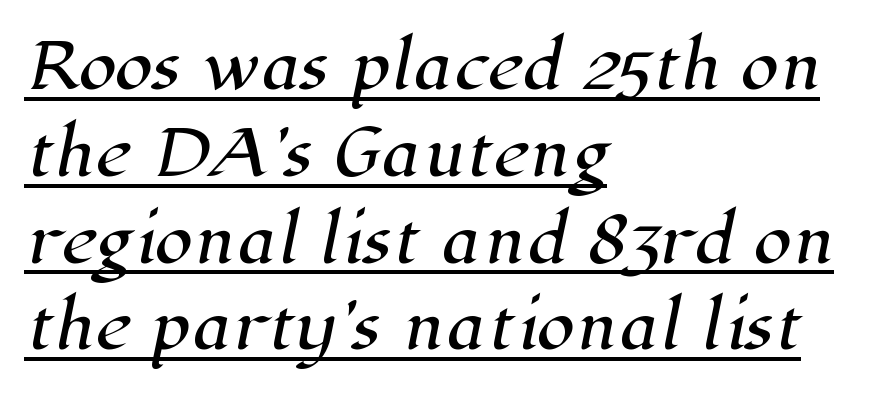
Type style note: has serifs. Caption: multi-line text, flush left, ragged right. Decoration check: the copy is underlined. Default kerning and tracking; the words read as compact shapes. Character widths vary here, with narrow letters taking less room than wide ones. Leading matches the norm, producing a regular column.
